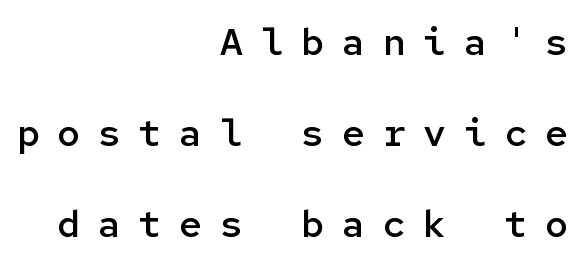
{"serif": "no", "italic": "no", "bold": "semi", "weight": "semibold", "width": "normal", "stroke_contrast": "low", "x_height": "medium", "monospaced": "yes", "underline": "no", "align": "right", "line_spacing": "loose", "line_spacing_ratio": 2.4, "letter_spacing": "wide", "letter_spacing_em": 0.47, "glyph_px": 38}
